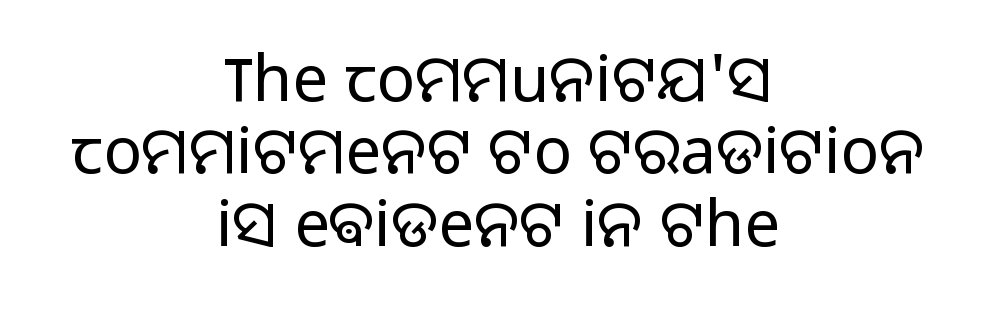
Q: Is the text bold? A: No.
Q: Is the text italic (slanted)? A: No, it is upright.
Q: Is the typeface a serif or a sans-serif typeface? A: Sans-serif.
Q: Is the text underlined? A: No.
Q: How is the paragraph aligned? A: Centered.
Q: Is the spacing between letters normal or unusually wide? A: Normal.
Q: Is the spacing between lines tight, normal or loose? A: Tight.
Q: Width (condensed, normal, or wide)? A: Normal.
Q: Stroke contrast? A: Low.
Q: x-height? A: Medium.
Q: Monospaced? A: No.
